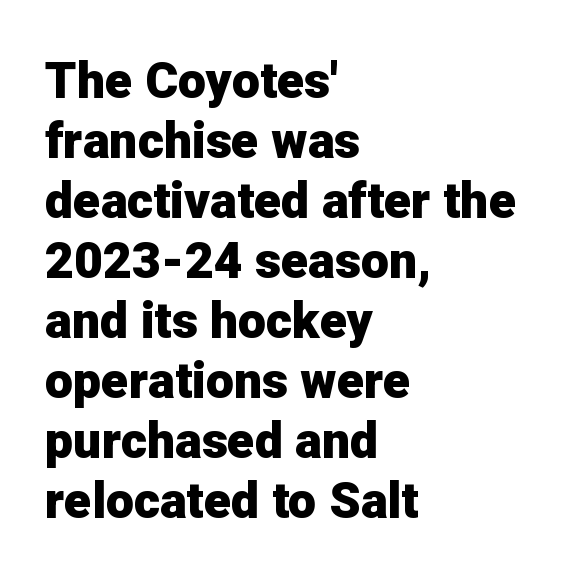
Q: Is the text bold? A: Yes.
Q: Is the text italic (slanted)? A: No, it is upright.
Q: Is the typeface a serif or a sans-serif typeface? A: Sans-serif.
Q: Is the text underlined? A: No.
Q: How is the paragraph aligned? A: Left-aligned.
Q: Is the spacing between letters normal or unusually wide? A: Normal.
Q: Width (condensed, normal, or wide)? A: Normal.
Q: Stroke contrast? A: Low.
Q: x-height? A: Medium.
Q: Monospaced? A: No.
